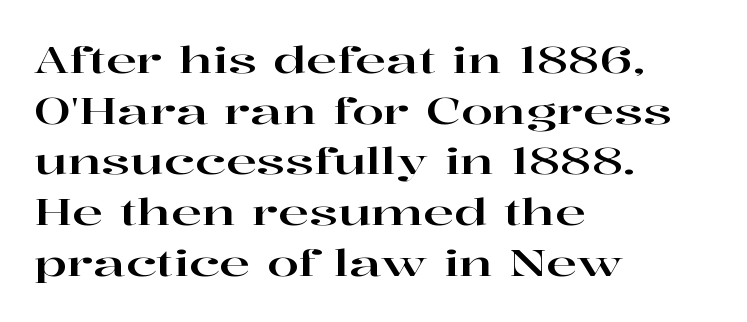
Line beginnings align vertically; line endings do not. A typesetter would call this proportional, since set widths differ per character. The specimen reads as upright at a glance. Has an underline been added? It has not.
